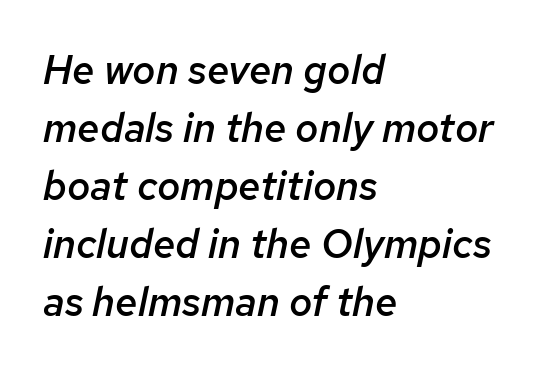
{"italic": "yes", "lean": "right", "slant_degrees": 12, "bold": "semi", "weight": "semibold", "width": "normal", "stroke_contrast": "low", "x_height": "medium", "monospaced": "no", "underline": "no", "align": "left", "line_spacing": "normal", "line_spacing_ratio": 1.45, "letter_spacing": "normal", "letter_spacing_em": 0.0, "glyph_px": 40}
